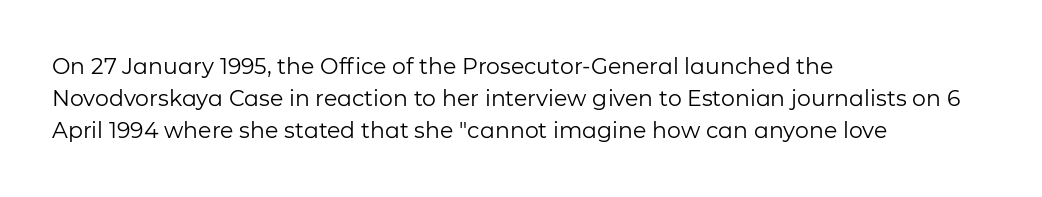
{"italic": "no", "bold": "no", "underline": "no", "align": "left", "line_spacing": "normal", "line_spacing_ratio": 1.46, "letter_spacing": "normal", "letter_spacing_em": 0.0, "glyph_px": 22}
